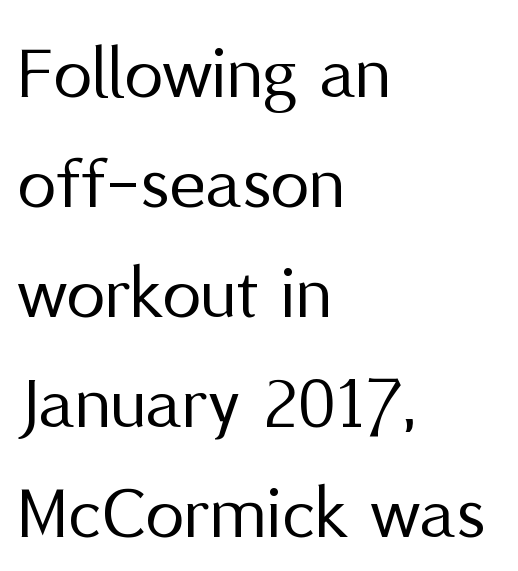
The image shows 78 px regular-weight sans-serif type, upright; set left-aligned, normal line spacing (1.41x), normal letter spacing, not underlined; medium stroke contrast and a medium x-height.
